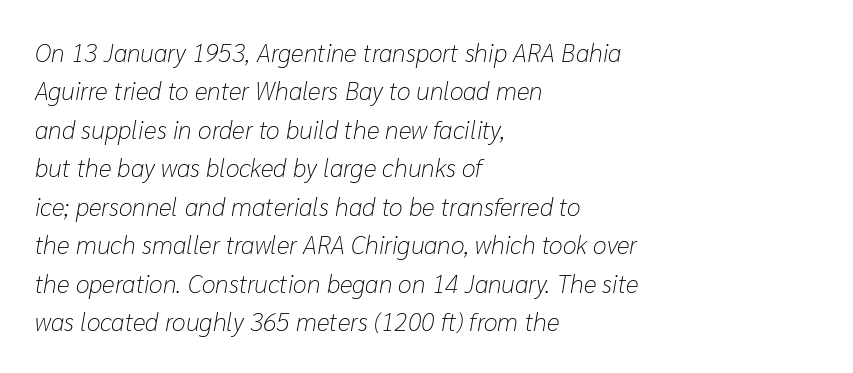
The image shows 25 px text type, italic (leaning right); set left-aligned, normal line spacing (1.54x), normal letter spacing, not underlined.
